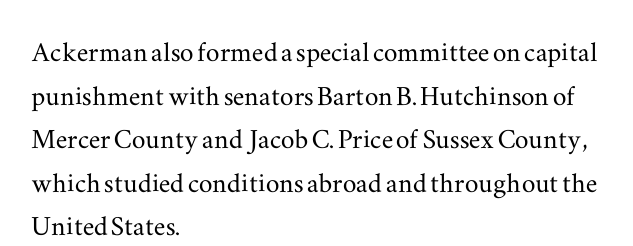
Does the lettering tilt? It doesn't — this is upright. Honestly, the row spacing looks completely unremarkable. Think of a printed novel: that variable character pitch is what you see here. If you drew a ruler down the left edge, every line would touch it.
